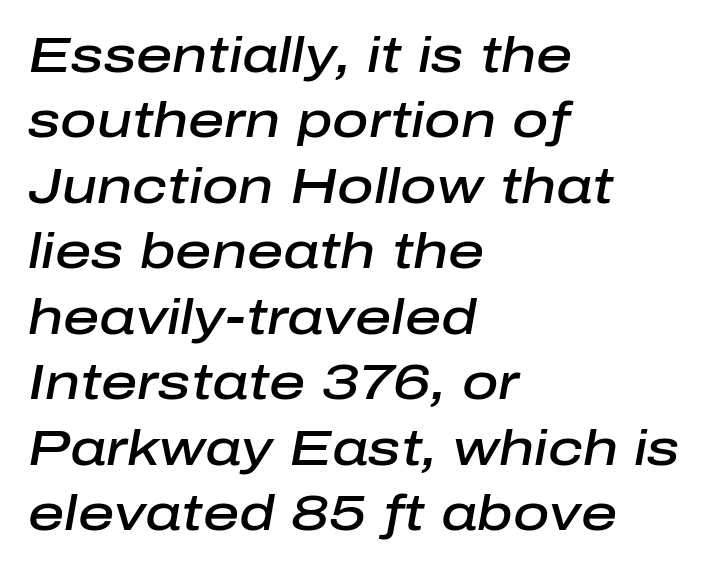
Q: Is the text bold? A: Semi-bold.
Q: Is the text italic (slanted)? A: Yes, it leans right by about 10 degrees.
Q: Is the text underlined? A: No.
Q: How is the paragraph aligned? A: Left-aligned.
Q: Is the spacing between letters normal or unusually wide? A: Normal.
Q: Is the spacing between lines tight, normal or loose? A: Normal.
Q: Width (condensed, normal, or wide)? A: Normal.
Q: Stroke contrast? A: Low.
Q: x-height? A: Medium.
Q: Monospaced? A: No.
